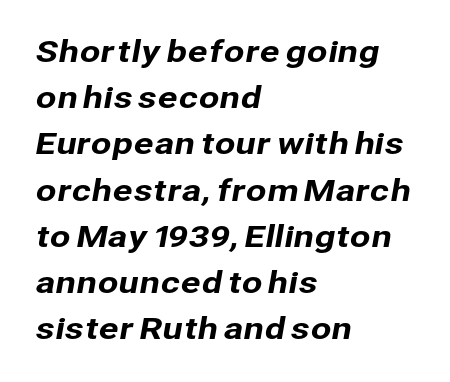
Q: Is the typeface a serif or a sans-serif typeface? A: Sans-serif.
Q: Is the text underlined? A: No.
Q: How is the paragraph aligned? A: Left-aligned.
Q: Is the spacing between letters normal or unusually wide? A: Normal.
Q: Is the spacing between lines tight, normal or loose? A: Normal.
Q: Width (condensed, normal, or wide)? A: Normal.
Q: Stroke contrast? A: Low.
Q: x-height? A: Medium.
Q: Monospaced? A: No.
